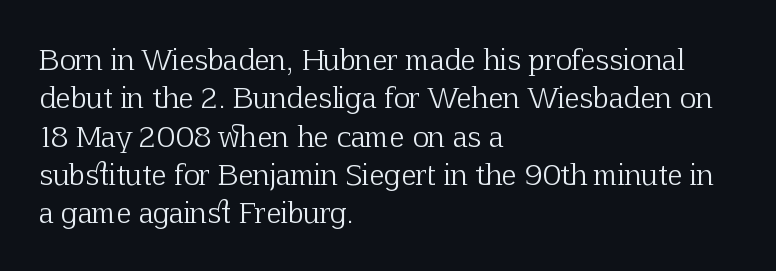
The letterforms sit at book weight or below. Italic: no, the glyphs are upright roman. Note the varied advance widths — an 'i' is clearly narrower than an 'm'. The string is rendered with underlining switched off. The horizontal fit of the characters is conventional and even. The lines are quadded left.
